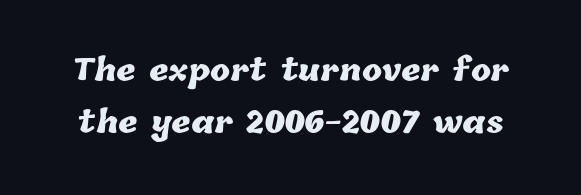
The image shows 30 px heavy type; set line spacing 1.74x, normal letter spacing, not underlined; low stroke contrast and a medium x-height.
